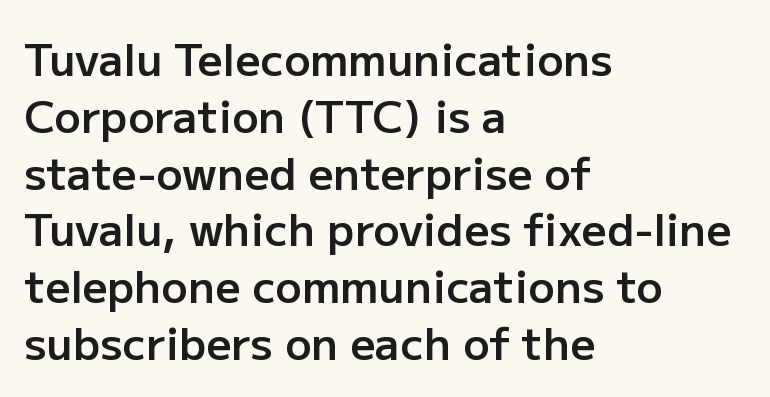
{"serif": "no", "italic": "no", "bold": "semi", "weight": "semibold", "width": "normal", "stroke_contrast": "low", "x_height": "medium", "monospaced": "no", "underline": "no", "align": "left", "line_spacing": "normal", "line_spacing_ratio": 1.29, "letter_spacing": "normal", "letter_spacing_em": 0.0, "glyph_px": 44}
